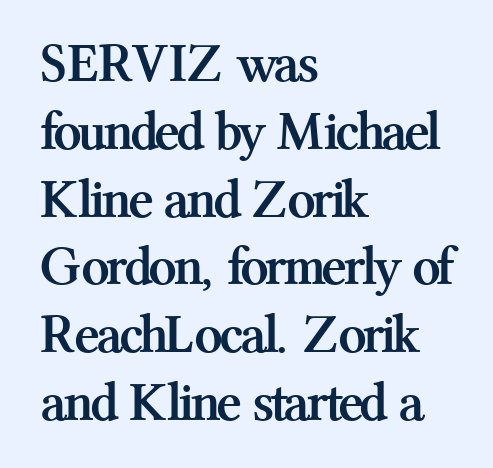
{"serif": "yes", "italic": "no", "bold": "yes", "weight": "semibold", "width": "normal", "stroke_contrast": "medium", "x_height": "medium", "monospaced": "no", "underline": "no", "align": "left", "line_spacing_ratio": 1.21, "letter_spacing": "normal", "letter_spacing_em": 0.0, "glyph_px": 56}
